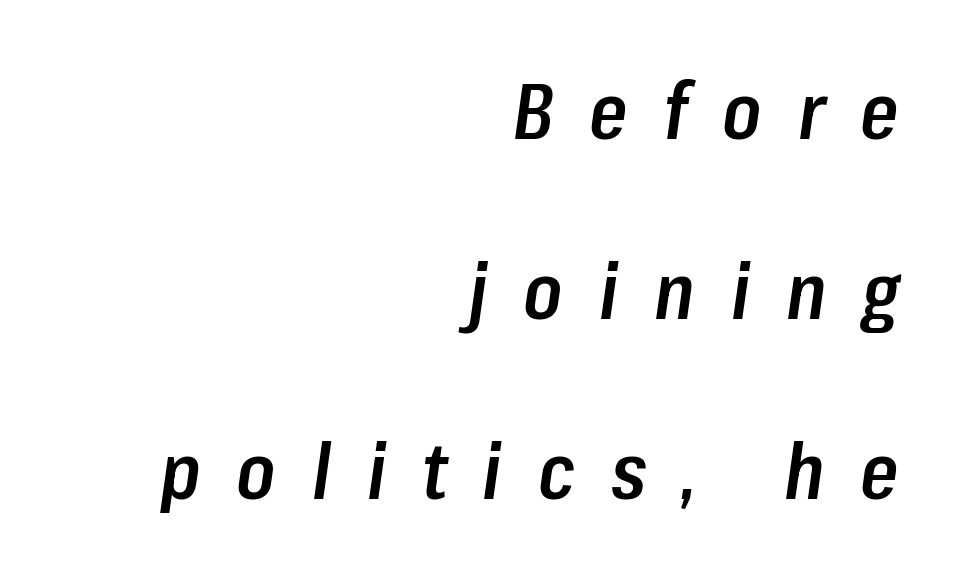
Q: Is the text bold? A: Semi-bold.
Q: Is the text italic (slanted)? A: Yes, it leans right by about 8 degrees.
Q: Is the text underlined? A: No.
Q: How is the paragraph aligned? A: Right-aligned.
Q: Is the spacing between letters normal or unusually wide? A: Unusually wide.
Q: Is the spacing between lines tight, normal or loose? A: Loose.
Q: Width (condensed, normal, or wide)? A: Condensed.
Q: Stroke contrast? A: Low.
Q: x-height? A: Medium.
Q: Monospaced? A: No.
